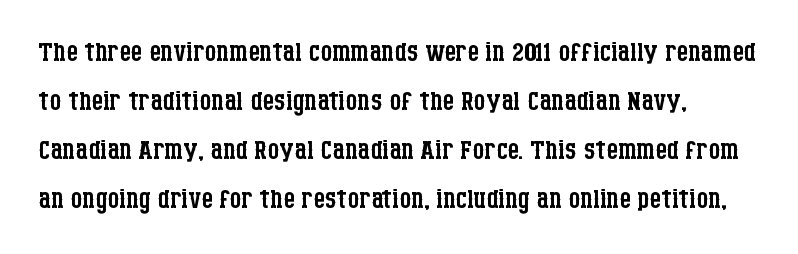
The image shows 37 px regular-weight, condensed serif type, upright; set normal line spacing (1.32x), normal letter spacing, not underlined; low stroke contrast and a large x-height.
